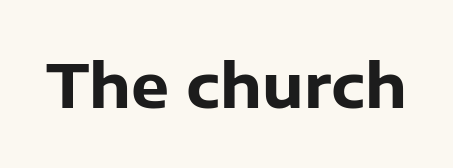
{"serif": "no", "italic": "no", "bold": "yes", "weight": "heavy", "width": "normal", "stroke_contrast": "low", "x_height": "medium", "monospaced": "no", "underline": "no", "letter_spacing": "normal", "letter_spacing_em": 0.0, "glyph_px": 60}
